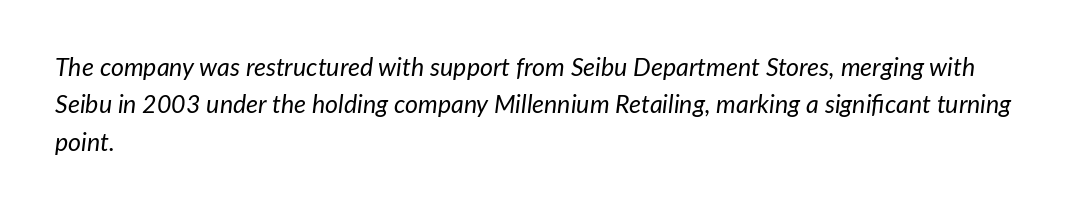
{"italic": "yes", "lean": "right", "slant_degrees": 7, "bold": "no", "underline": "no", "align": "left", "line_spacing": "normal", "line_spacing_ratio": 1.5, "letter_spacing": "normal", "letter_spacing_em": 0.0, "glyph_px": 25}
